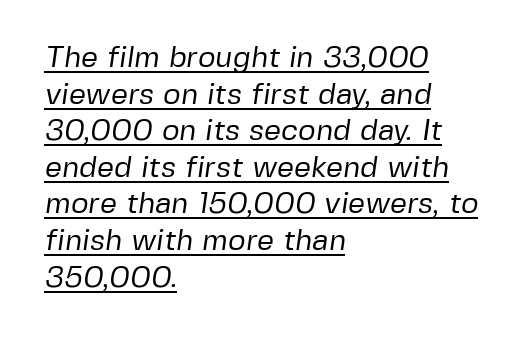
The image shows 30 px regular-weight sans-serif type; set left-aligned, line spacing 1.22x, normal letter spacing, underlined; low stroke contrast and a medium x-height.
